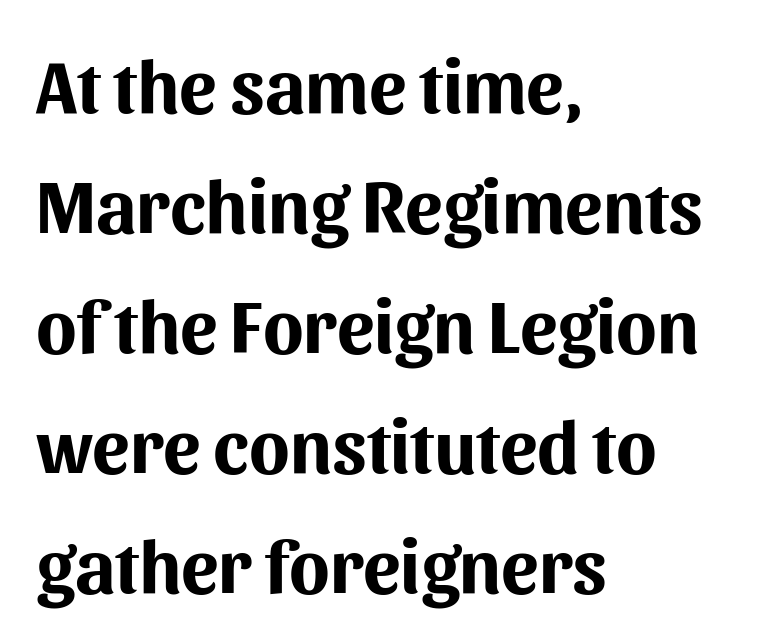
The image shows 75 px bold sans-serif type, upright; set left-aligned, normal line spacing (1.6x), normal letter spacing, not underlined; medium stroke contrast and a medium x-height.
